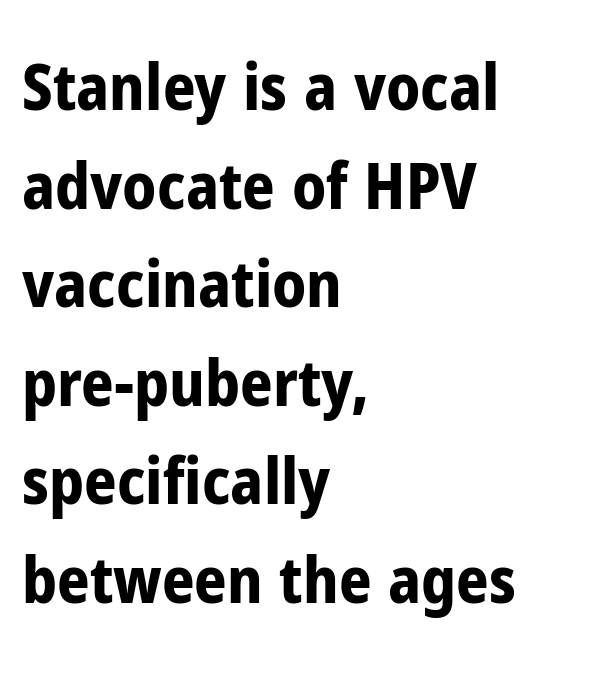
The lines are quadded left. Is there much room between lines? A standard amount, neither cramped nor airy. Nobody drew a line under any word here. Each letter keeps its own natural width here, so spacing adapts to shape.
